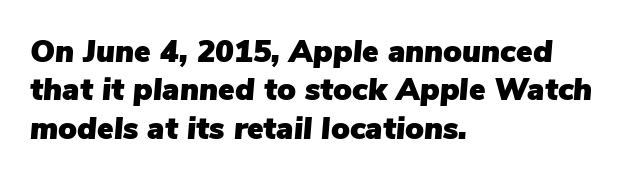
Default kerning and tracking; the words read as compact shapes. Compared with ordinary roman type, these characters are visibly tilted. Nobody drew a line under any word here. Horizontal alignment here is leftward, the default for most running prose.
